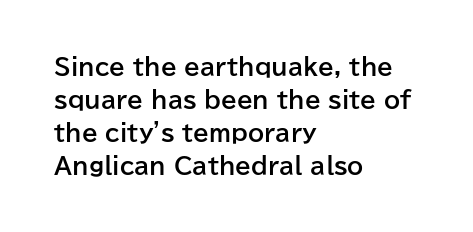
Q: Is the text bold? A: Yes.
Q: Is the text italic (slanted)? A: No, it is upright.
Q: Is the text underlined? A: No.
Q: How is the paragraph aligned? A: Left-aligned.
Q: Is the spacing between letters normal or unusually wide? A: Normal.
Q: Is the spacing between lines tight, normal or loose? A: Normal.
